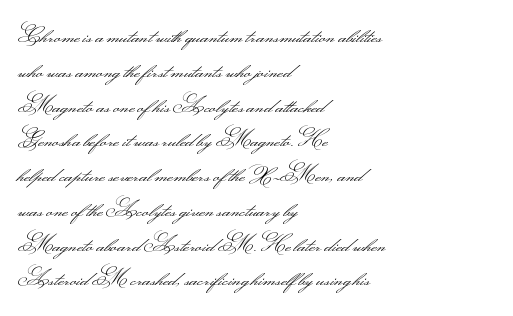
All the whitespace from short lines collects on the right. No extra tracking has been applied to these lines. The space beneath each line is pristine and unruled. Vertical stems look standard width or narrower in stroke.
